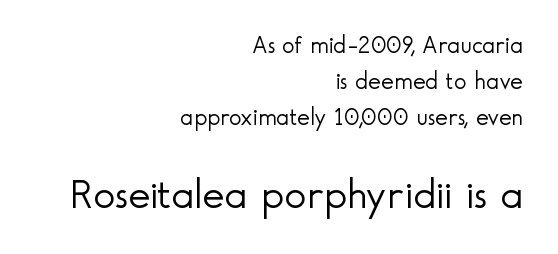
Q: Is the text bold? A: No.
Q: Is the text italic (slanted)? A: No, it is upright.
Q: Is the typeface a serif or a sans-serif typeface? A: Sans-serif.
Q: Is the text underlined? A: No.
Q: How is the paragraph aligned? A: Right-aligned.
Q: Is the spacing between letters normal or unusually wide? A: Normal.
Q: Is the spacing between lines tight, normal or loose? A: Normal.
Q: Which block of text is set in a larger size, the first (top) or the second (bottom)? A: The second (bottom) one.
Q: Width (condensed, normal, or wide)? A: Normal.
Q: x-height? A: Small.
Q: Monospaced? A: No.
